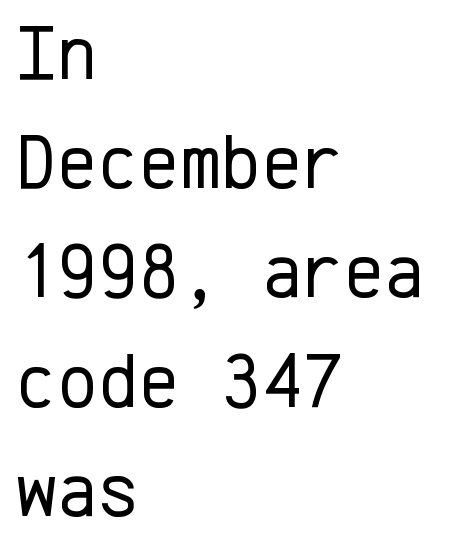
The rendering uses a moderate line-height, typical for paragraphs. The letters stand upright; this is a roman face. The face used here is monospaced, like something from a code editor. The words here are not underlined. The glyphs in this specimen are sans serif. How are the letters spaced? Ordinarily, with no added tracking.
